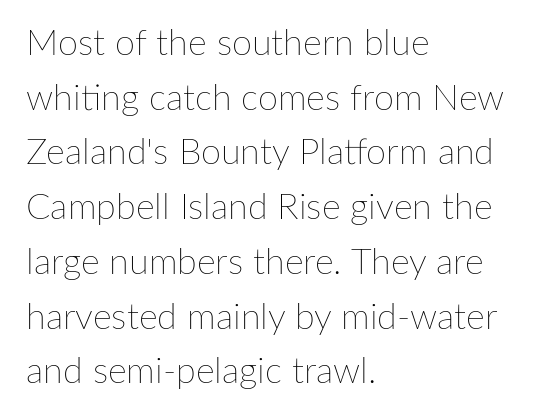
The string is rendered with underlining switched off. Each letter keeps its own natural width here, so spacing adapts to shape. This sample is left-justified, so line endings fall wherever the words run out. The vertical gap from one line to the next is medium.
